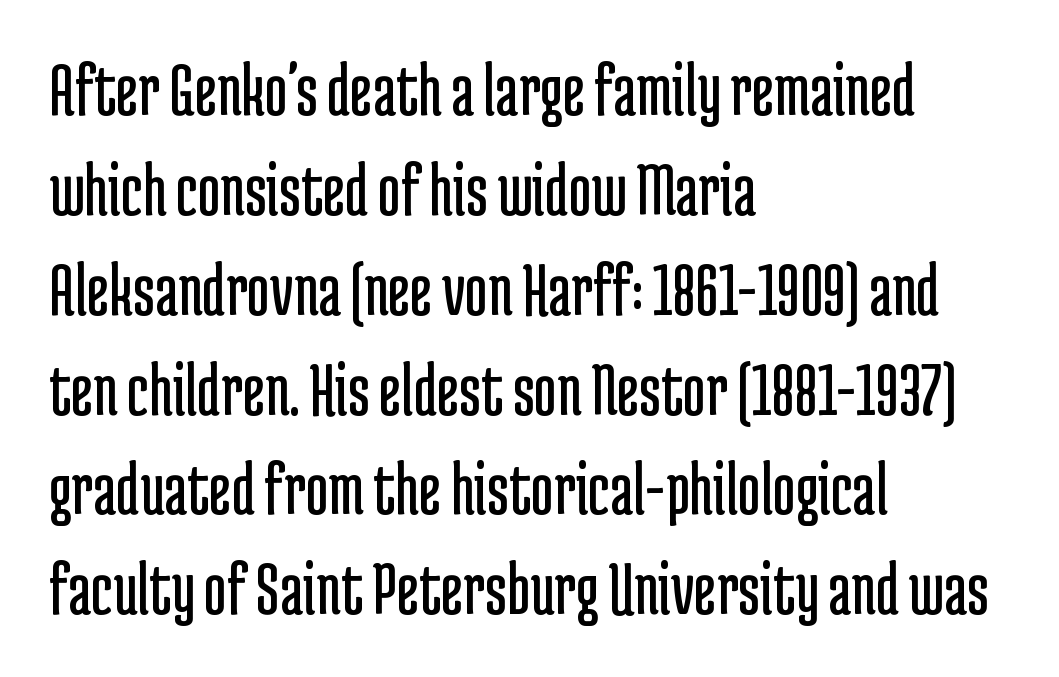
{"serif": "no", "italic": "no", "bold": "no", "weight": "regular", "width": "condensed", "stroke_contrast": "low", "x_height": "medium", "monospaced": "no", "underline": "no", "align": "left", "line_spacing": "normal", "line_spacing_ratio": 1.28, "letter_spacing": "normal", "letter_spacing_em": 0.0, "glyph_px": 78}
